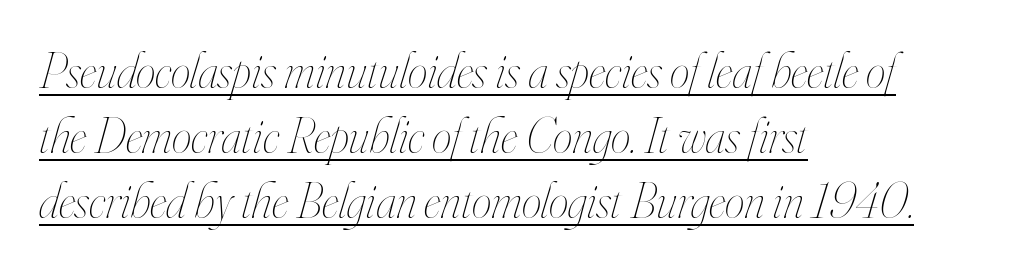
Q: Is the text bold? A: No.
Q: Is the text italic (slanted)? A: Yes, it leans right by about 16 degrees.
Q: Is the text underlined? A: Yes.
Q: How is the paragraph aligned? A: Left-aligned.
Q: Is the spacing between letters normal or unusually wide? A: Normal.
Q: Is the spacing between lines tight, normal or loose? A: Normal.
Q: Width (condensed, normal, or wide)? A: Condensed.
Q: Stroke contrast? A: High.
Q: x-height? A: Small.
Q: Monospaced? A: No.
